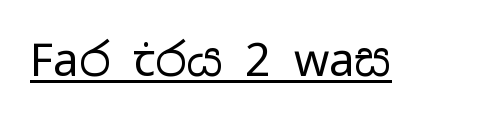
The image shows 45 px regular-weight, wide sans-serif type, upright; set normal letter spacing, underlined; low stroke contrast and a medium x-height.
